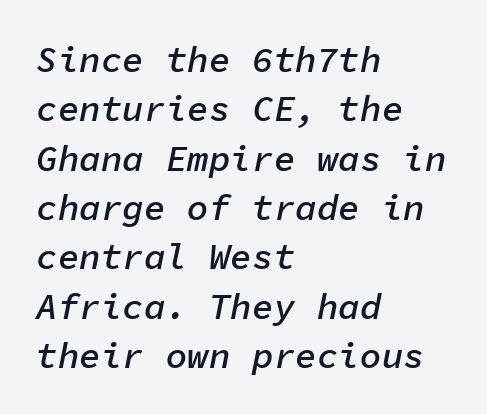
{"italic": "yes", "lean": "right", "slant_degrees": 11, "bold": "semi", "weight": "semibold", "width": "normal", "stroke_contrast": "low", "x_height": "medium", "monospaced": "yes", "underline": "no", "align": "left", "line_spacing": "normal", "line_spacing_ratio": 1.37, "letter_spacing": "normal", "letter_spacing_em": 0.0, "glyph_px": 36}
